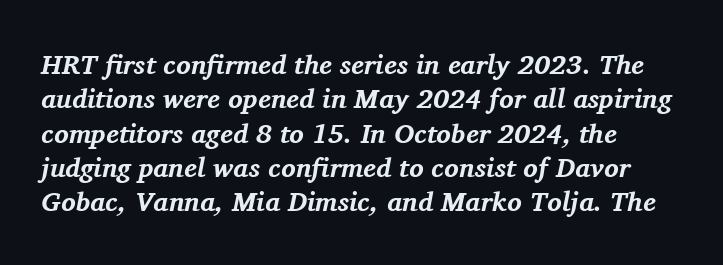
The image shows 27 px bold type, italic (leaning right); set left-aligned, normal line spacing (1.27x), normal letter spacing, not underlined.
